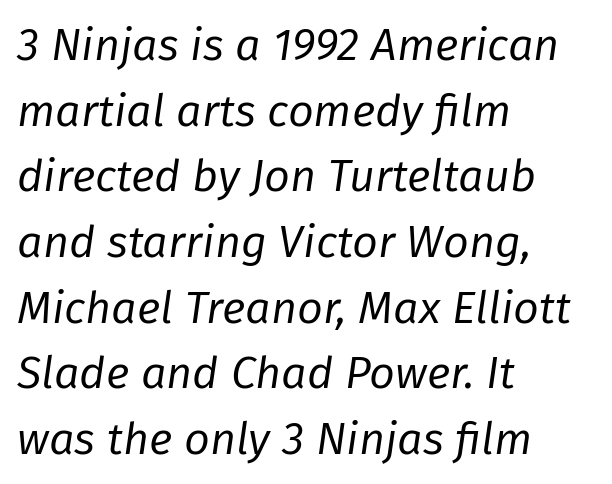
A typesetter would mark this as italic. Unbolded letterforms with no extra heft. The compositor pushed each line to the left boundary. This sample has the flowing, uneven cadence of proportional lettering. Regarding leading, the lines here are spaced in the standard way.
